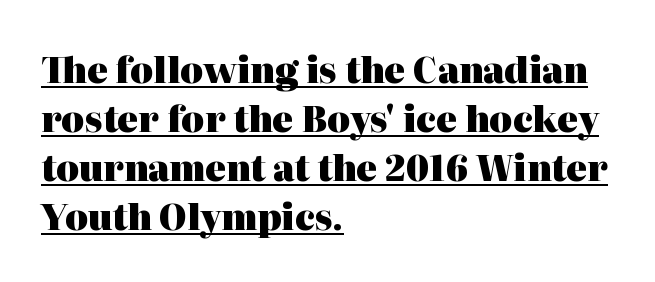
The image shows 35 px heavy serif type, upright; set left-aligned, normal line spacing (1.4x), normal letter spacing, underlined; high stroke contrast and a medium x-height.
